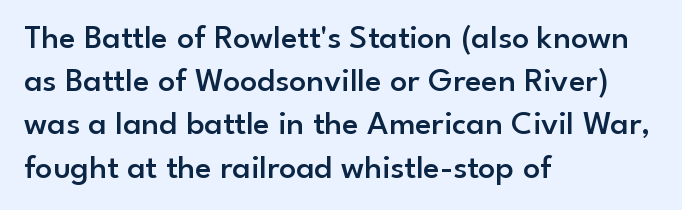
The image shows 34 px semibold sans-serif type, upright; set left-aligned, normal line spacing (1.27x), normal letter spacing, not underlined; low stroke contrast and a small x-height.
